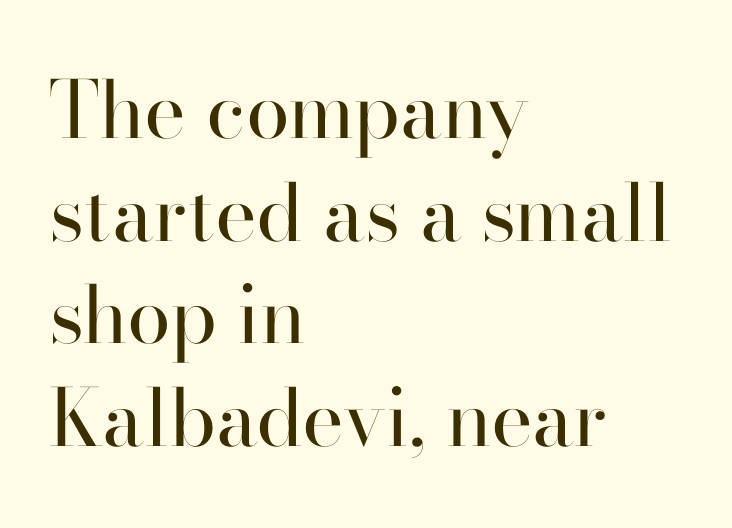
Heaviness? Minimal to ordinary, like unemphasized prose. This rendering leaves character spacing at its baseline value. A clean baseline with only descenders dipping below it. These lines are rendered in a variable-pitch font.
